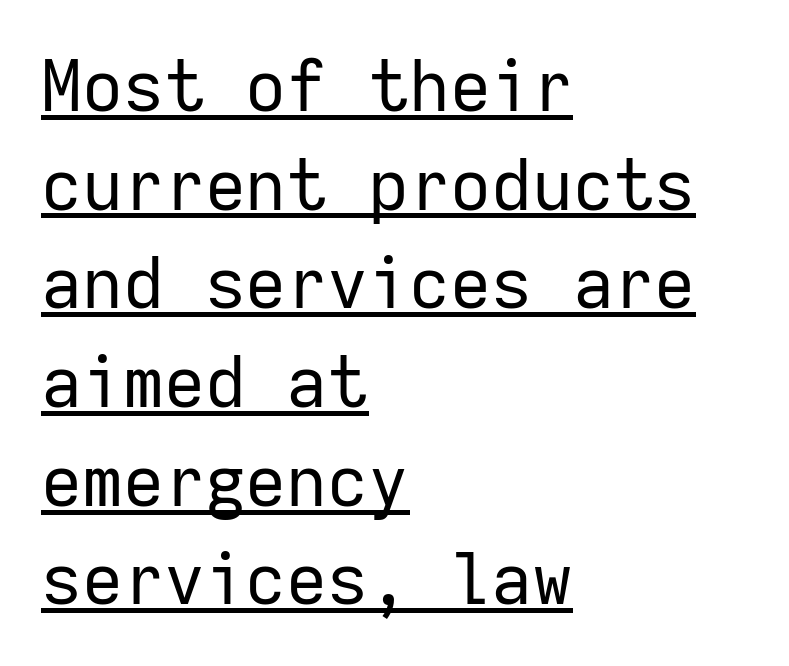
The image shows 71 px regular-weight sans-serif type, upright, monospaced; set left-aligned, normal line spacing (1.39x), normal letter spacing, underlined; low stroke contrast and a medium x-height.
